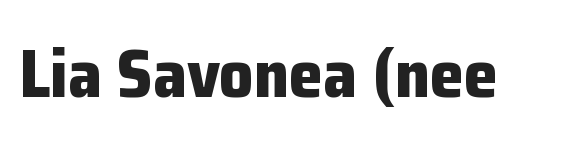
The letters advance in unequal steps, a hallmark of proportional type. Check under the words: just untouched page. Here the glyphs are tracked normally, forming tight word shapes. Pretty heavy lettering here — definitely bold. When letters stand straight like this, we call the style roman or upright. Font category for this specimen: sans-serif.
